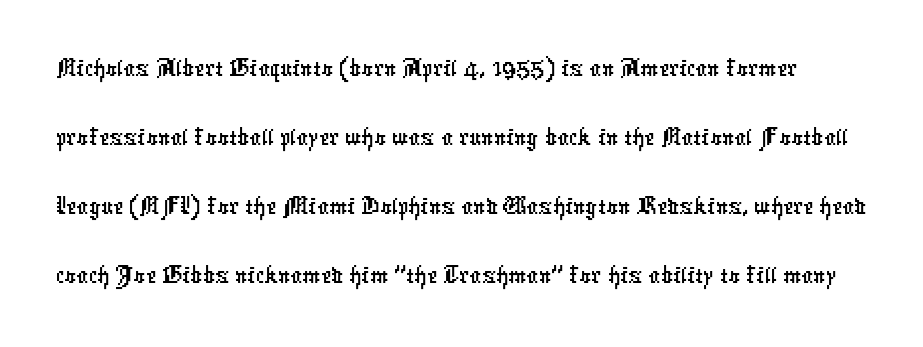
Q: Is the typeface a serif or a sans-serif typeface? A: Sans-serif.
Q: Is the text underlined? A: No.
Q: Is the spacing between letters normal or unusually wide? A: Normal.
Q: Width (condensed, normal, or wide)? A: Condensed.
Q: Stroke contrast? A: Low.
Q: x-height? A: Medium.
Q: Monospaced? A: No.
